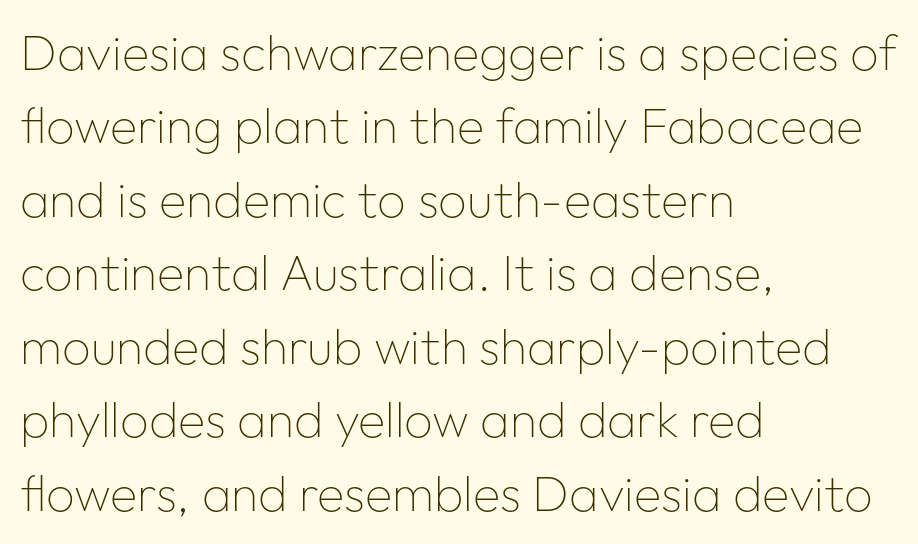
These lines are rendered in a variable-pitch font. Anything drawn beneath the words? Only blank space. Each line starts at the same left margin while the right side varies. If you measured baseline to baseline, you'd find a middling distance. If you drew a line through each stem, it would be perfectly vertical.
